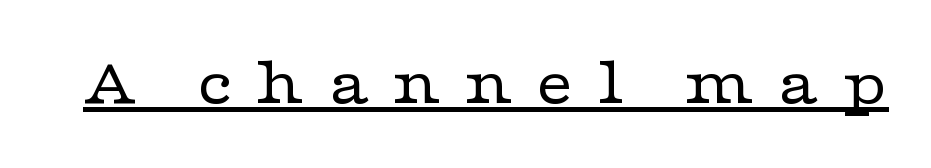
Each line of the rendering has a horizontal stroke beneath the glyphs. Think of a printed novel: that variable character pitch is what you see here. Is the stroke heavy? The answer is a plain regular-or-lighter. You can tell it's not italic because the verticals are truly vertical. Is the letter spacing exaggerated? Yes — the characters are pushed far apart. Regarding serifs, this sample has them.
